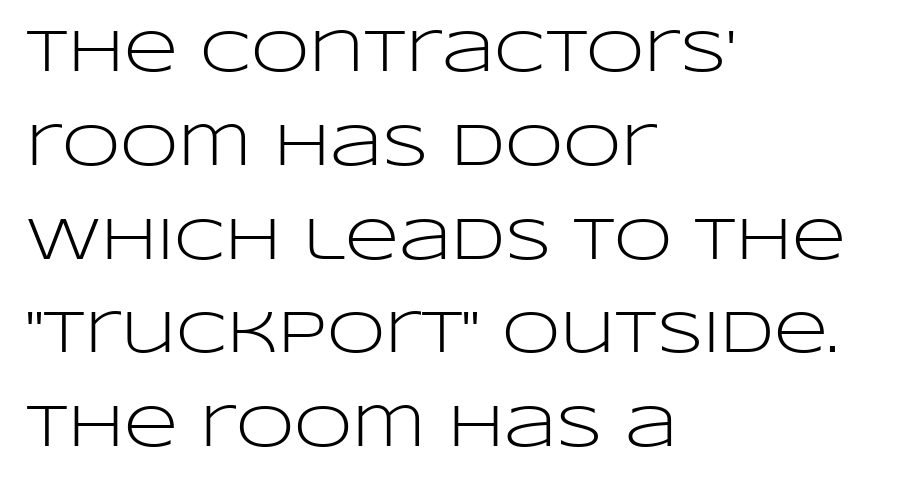
{"serif": "no", "italic": "no", "bold": "no", "weight": "light", "width": "wide", "stroke_contrast": "low", "x_height": "large", "monospaced": "no", "underline": "no", "align": "left", "line_spacing": "normal", "line_spacing_ratio": 1.59, "letter_spacing": "normal", "letter_spacing_em": 0.0, "glyph_px": 59}
